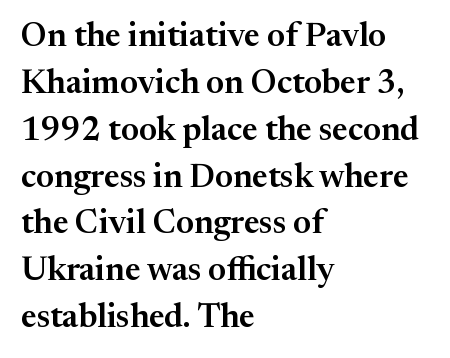
Posture: vertical. Horizontally, the lines are justified to the leading edge only. The block of text has a typical density, with ordinary space between rows. Little horizontal feet cap the strokes, marking this as serif type. Students, note that the glyphs here touch the page at normal intervals. Honestly, there is no underline to notice here at all.
